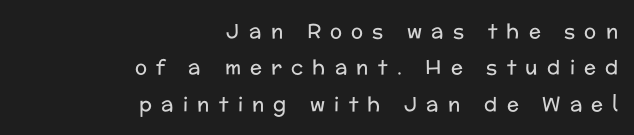
{"italic": "no", "bold": "no", "underline": "no", "align": "right", "line_spacing_ratio": 1.82, "letter_spacing": "wide", "letter_spacing_em": 0.46, "glyph_px": 20}
